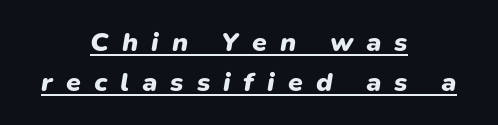
The rendering positions every line midway between the sides. Is there much room between lines? A standard amount, neither cramped nor airy. Emphasis by weight is at full strength: bold. The specimen includes a rule beneath the text block's lines. Posture: slanted.
